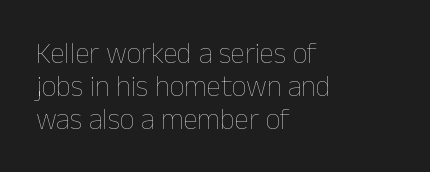
Do the letters lean? They stand straight. Layout note: lines flush left. Note the varied advance widths — an 'i' is clearly narrower than an 'm'. Heft: none added — not bold. Inter-character spacing is left at the font's built-in metrics.
